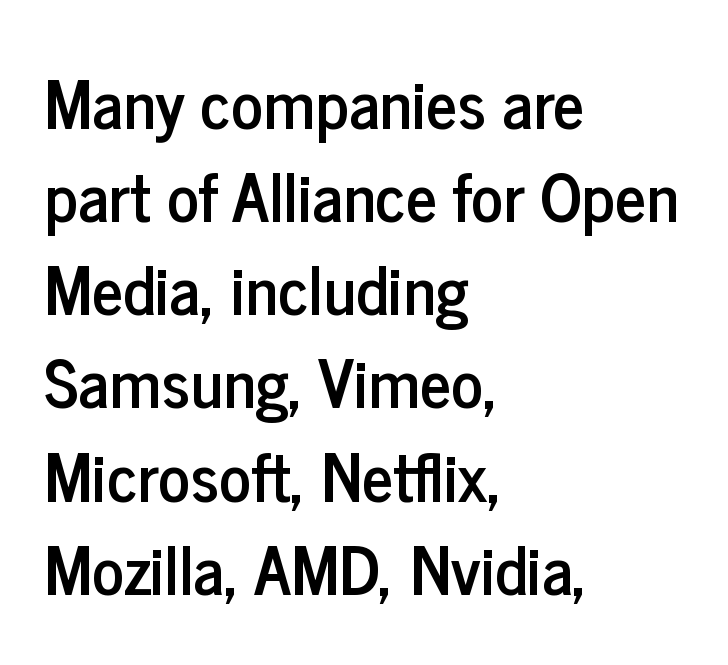
Q: Is the text italic (slanted)? A: No, it is upright.
Q: Is the typeface a serif or a sans-serif typeface? A: Sans-serif.
Q: Is the text underlined? A: No.
Q: How is the paragraph aligned? A: Left-aligned.
Q: Is the spacing between letters normal or unusually wide? A: Normal.
Q: Is the spacing between lines tight, normal or loose? A: Normal.
Q: Width (condensed, normal, or wide)? A: Condensed.
Q: Stroke contrast? A: Low.
Q: x-height? A: Medium.
Q: Monospaced? A: No.
